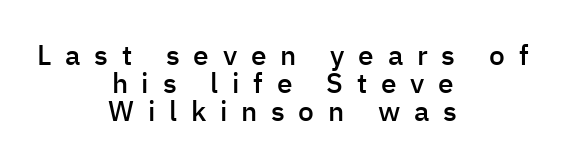
You can tell it's not italic because the verticals are truly vertical. This sample is center-justified, so both line endings float freely. Does the weight exceed regular? Yes, but only to semibold. The space between consecutive lines is stingy. Each letter's strokes conclude bluntly, with no projecting serifs.
